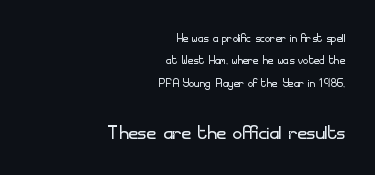
The horizontal fit of the characters is conventional and even. When letters stand straight like this, we call the style roman or upright. Vertical spacing — default. Check the space under the baseline: it is left empty. Letters have the restrained weight of plain body copy at most. These two chunks differ in scale, with the bottom chunk taking the larger measure.
